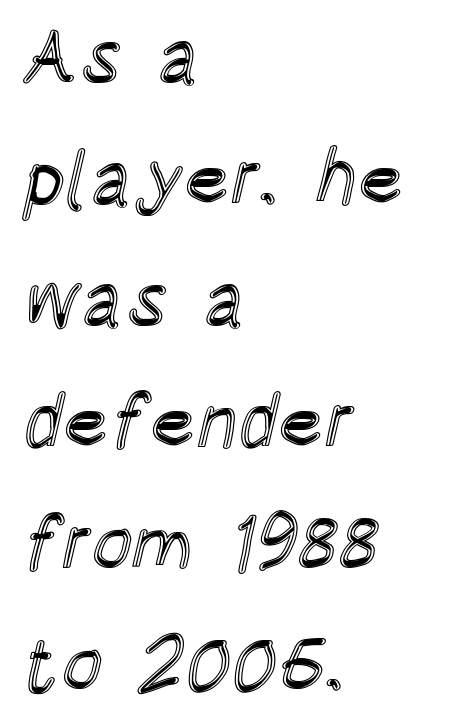
Q: Is the text italic (slanted)? A: Yes.
Q: Is the text underlined? A: No.
Q: How is the paragraph aligned? A: Left-aligned.
Q: Is the spacing between letters normal or unusually wide? A: Normal.
Q: Is the spacing between lines tight, normal or loose? A: Normal.
Q: Width (condensed, normal, or wide)? A: Condensed.
Q: x-height? A: Large.
Q: Monospaced? A: No.
